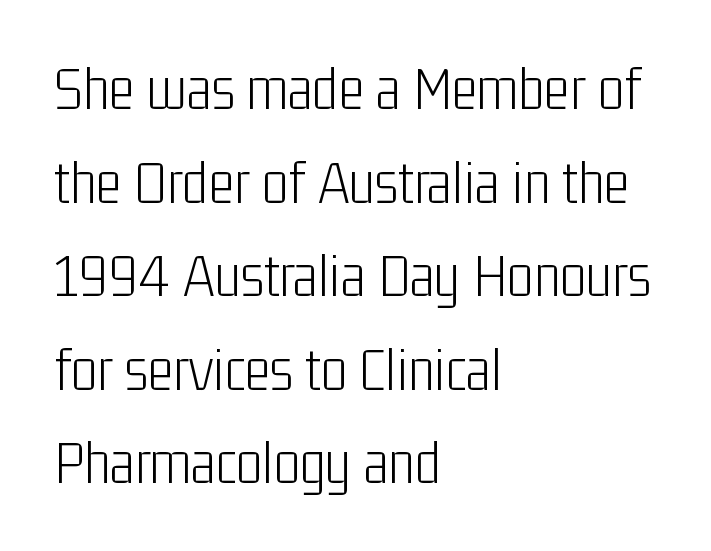
In CSS terms this would be text-align: left. Notice how descenders clear the ascenders below comfortably — that's standard leading. Regarding serifs, this sample does without them. This reads as an unemphasized weight, regular at the heaviest. The face used here is proportionally spaced, like ordinary book or web type.
